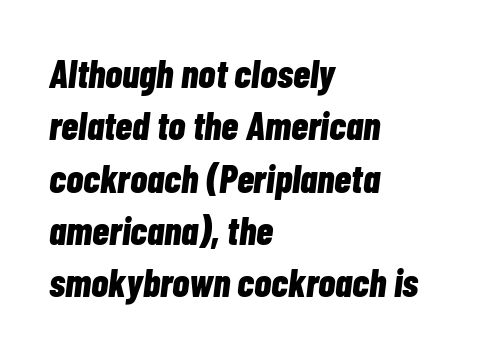
The lettering tilts uniformly, giving the passage an italic look. Compared with typical paragraphs, the rows here are spaced about the same. Is this a fixed-width face? No — the glyphs have proportional, varying widths. Emphasis by weight is at full strength: bold. Any mark beneath the type? The region is blank. The rendering keeps characters at their native spacing.
